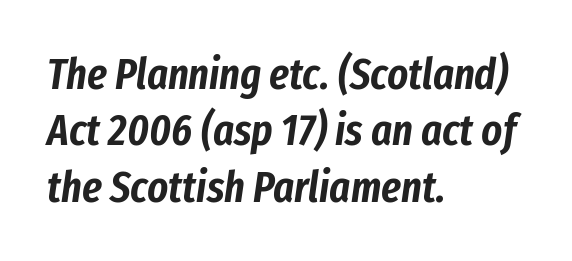
The image shows 44 px condensed type, italic (leaning right); set left-aligned, normal line spacing (1.28x), normal letter spacing, not underlined; low stroke contrast and a medium x-height.
